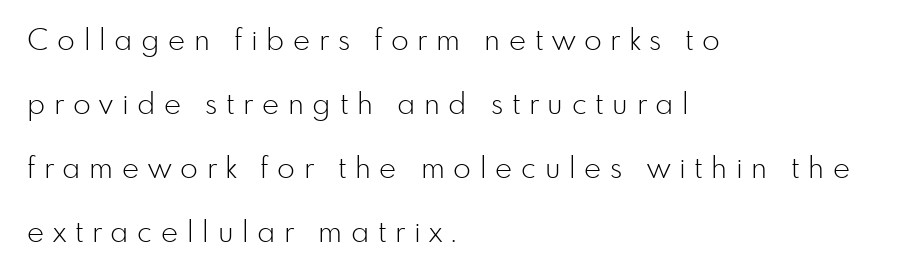
The image shows 29 px light sans-serif type, upright; set left-aligned, loose line spacing (2.21x), unusually wide letter spacing (+0.3 em), not underlined; low stroke contrast and a small x-height.
